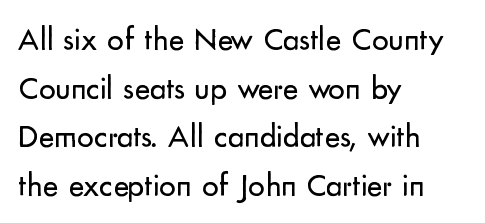
Q: Is the text bold? A: No.
Q: Is the text italic (slanted)? A: No, it is upright.
Q: Is the typeface a serif or a sans-serif typeface? A: Sans-serif.
Q: Is the text underlined? A: No.
Q: How is the paragraph aligned? A: Left-aligned.
Q: Is the spacing between letters normal or unusually wide? A: Normal.
Q: Is the spacing between lines tight, normal or loose? A: Normal.
Q: Width (condensed, normal, or wide)? A: Normal.
Q: Stroke contrast? A: Low.
Q: x-height? A: Small.
Q: Monospaced? A: No.
